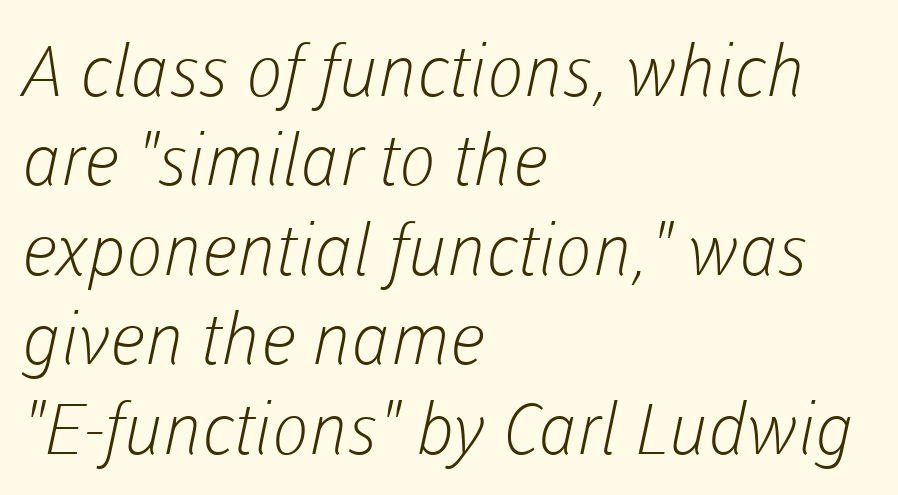
The baseline area is clear. The rendering uses a moderate line-height, typical for paragraphs. There is no visible air inserted between adjacent glyphs. Stems and bowls with no extra thickness — not bold.
